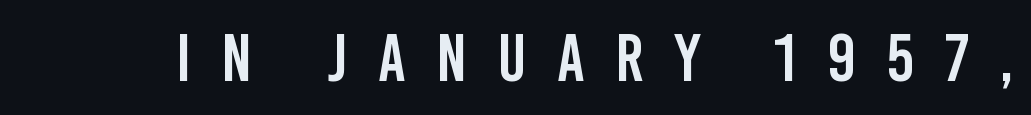
The image shows 67 px condensed sans-serif type, upright; set unusually wide letter spacing (+0.46 em), not underlined; low stroke contrast and a large x-height.
